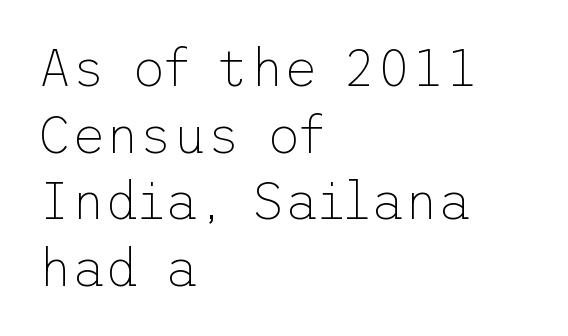
Does extra space separate the letters? No, they use regular spacing. Nobody drew a line under any word here. The passage shown stacks its lines at a standard gap. Stroke thickness stays within the range of a standard reading face or lighter. Regarding serifs, this sample does without them.
